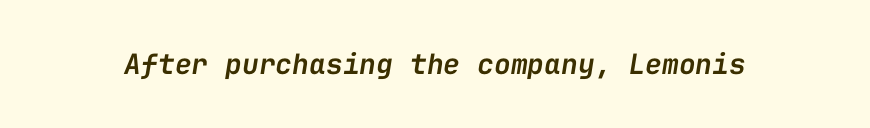
The image shows 28 px semibold type, italic (leaning right), monospaced; set normal letter spacing, not underlined; low stroke contrast and a medium x-height.
